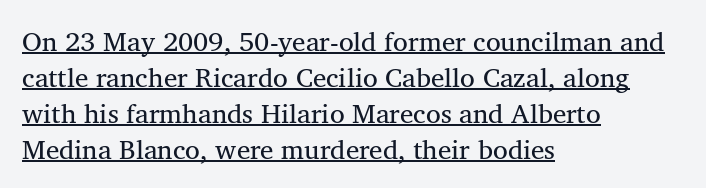
The image shows 27 px text type; set left-aligned, normal line spacing (1.33x), normal letter spacing, underlined.
